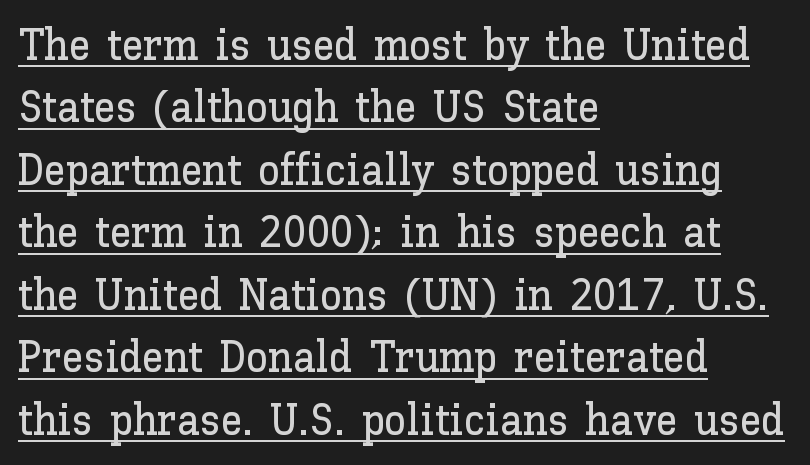
The image shows 44 px text type, upright; set left-aligned, normal line spacing (1.42x), normal letter spacing, underlined; low stroke contrast and a medium x-height.
